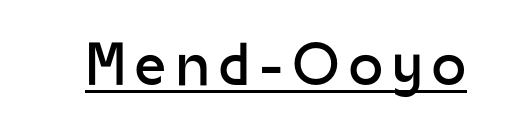
Are there feet on the stems? There aren't — it's a sans. Each letter keeps its own natural width here, so spacing adapts to shape. The sample's only ornament is a line tracing under the words. The lettering holds an erect, upright posture throughout. Bold? No — there's no thickening of the strokes.
